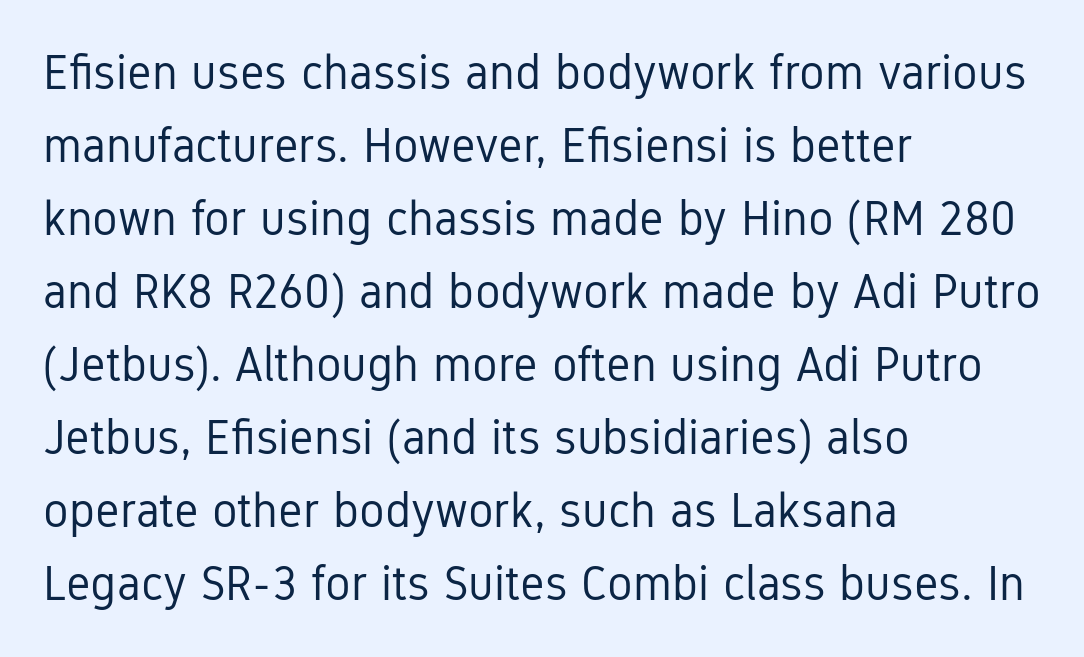
Q: Is the text bold? A: No.
Q: Is the text italic (slanted)? A: No, it is upright.
Q: Is the typeface a serif or a sans-serif typeface? A: Sans-serif.
Q: Is the text underlined? A: No.
Q: How is the paragraph aligned? A: Left-aligned.
Q: Is the spacing between letters normal or unusually wide? A: Normal.
Q: Is the spacing between lines tight, normal or loose? A: Normal.
Q: Width (condensed, normal, or wide)? A: Condensed.
Q: Stroke contrast? A: Low.
Q: x-height? A: Medium.
Q: Monospaced? A: No.
